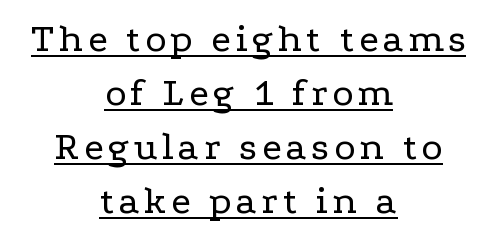
Q: Is the text bold? A: No.
Q: Is the text italic (slanted)? A: No, it is upright.
Q: Is the typeface a serif or a sans-serif typeface? A: Serif.
Q: Is the text underlined? A: Yes.
Q: How is the paragraph aligned? A: Centered.
Q: Is the spacing between lines tight, normal or loose? A: Normal.
Q: Width (condensed, normal, or wide)? A: Wide.
Q: Stroke contrast? A: Low.
Q: x-height? A: Medium.
Q: Monospaced? A: No.
